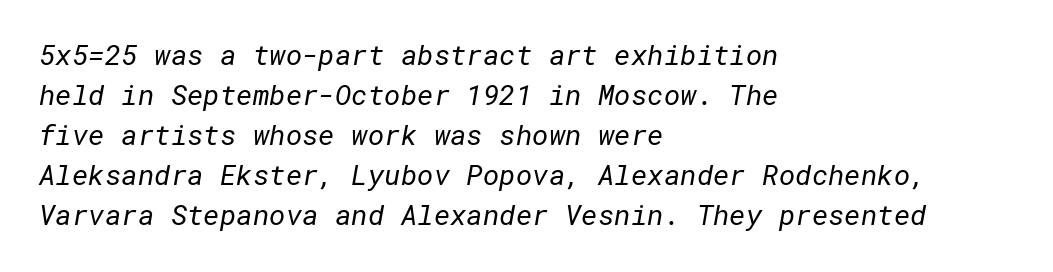
{"serif": "no", "bold": "no", "weight": "regular", "width": "normal", "stroke_contrast": "low", "x_height": "medium", "underline": "no", "align": "left", "line_spacing": "normal", "line_spacing_ratio": 1.43, "letter_spacing": "normal", "letter_spacing_em": 0.0, "glyph_px": 28}
